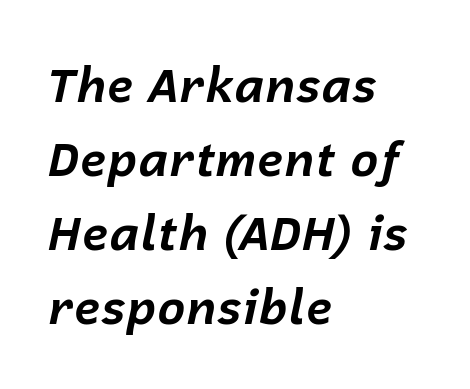
Q: Is the text bold? A: Yes.
Q: Is the text italic (slanted)? A: Yes, it leans right by about 12 degrees.
Q: Is the text underlined? A: No.
Q: How is the paragraph aligned? A: Left-aligned.
Q: Is the spacing between letters normal or unusually wide? A: Normal.
Q: Is the spacing between lines tight, normal or loose? A: Normal.
Q: Width (condensed, normal, or wide)? A: Normal.
Q: Stroke contrast? A: Low.
Q: x-height? A: Medium.
Q: Monospaced? A: No.
